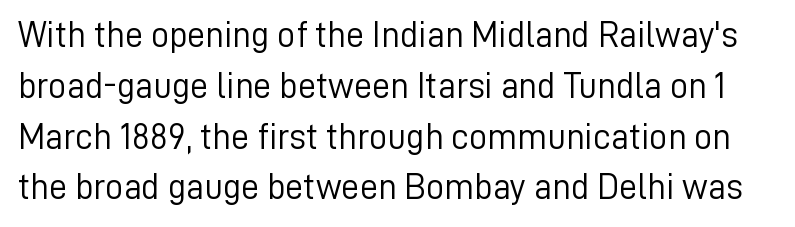
{"serif": "no", "italic": "no", "bold": "no", "weight": "light", "width": "normal", "stroke_contrast": "low", "x_height": "medium", "monospaced": "no", "underline": "no", "line_spacing": "normal", "line_spacing_ratio": 1.41, "letter_spacing": "normal", "letter_spacing_em": 0.0, "glyph_px": 36}
